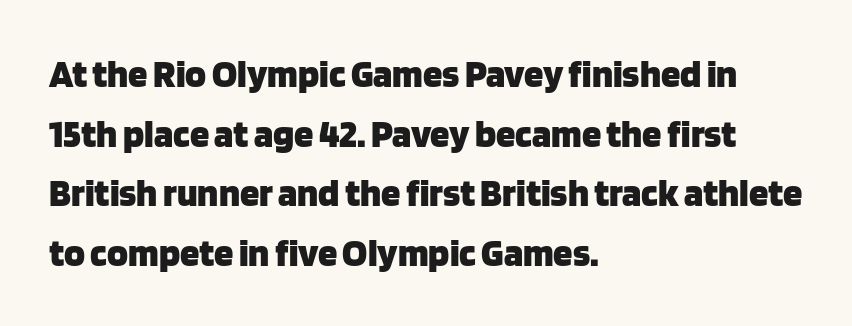
{"serif": "no", "italic": "no", "bold": "yes", "weight": "heavy", "width": "normal", "stroke_contrast": "low", "x_height": "large", "monospaced": "no", "underline": "no", "align": "left", "line_spacing": "normal", "line_spacing_ratio": 1.53, "letter_spacing": "normal", "letter_spacing_em": 0.0, "glyph_px": 39}
